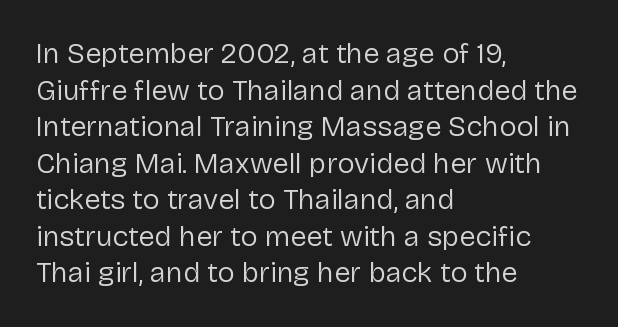
{"serif": "no", "italic": "no", "bold": "no", "weight": "regular", "width": "normal", "stroke_contrast": "low", "x_height": "medium", "monospaced": "no", "underline": "no", "align": "left", "line_spacing": "normal", "line_spacing_ratio": 1.26, "letter_spacing": "normal", "letter_spacing_em": 0.0, "glyph_px": 29}
